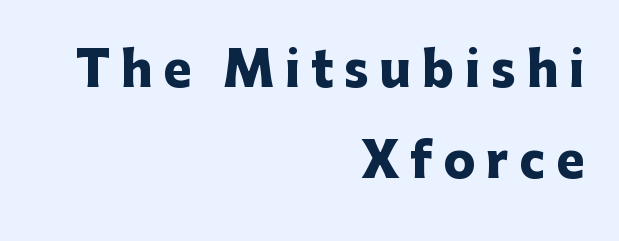
The image shows 47 px heavy sans-serif type, upright; set right-aligned, loose line spacing (1.94x), unusually wide letter spacing (+0.23 em), not underlined; low stroke contrast and a medium x-height.
